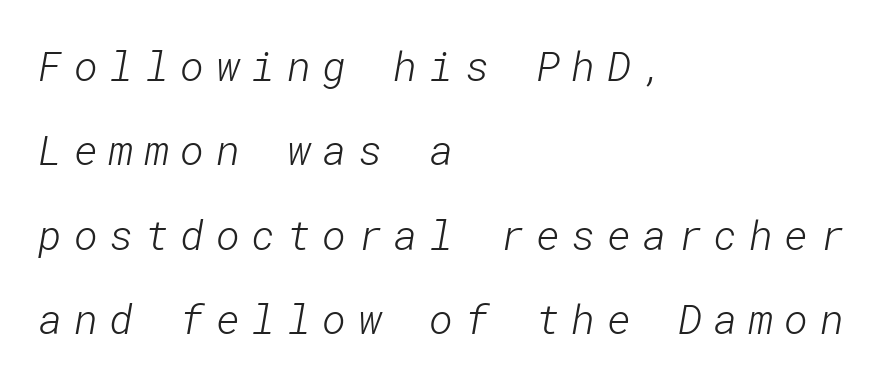
{"serif": "no", "bold": "no", "weight": "light", "width": "normal", "stroke_contrast": "low", "x_height": "medium", "underline": "no", "align": "left", "line_spacing": "loose", "line_spacing_ratio": 2.06, "letter_spacing": "wide", "letter_spacing_em": 0.28, "glyph_px": 41}
